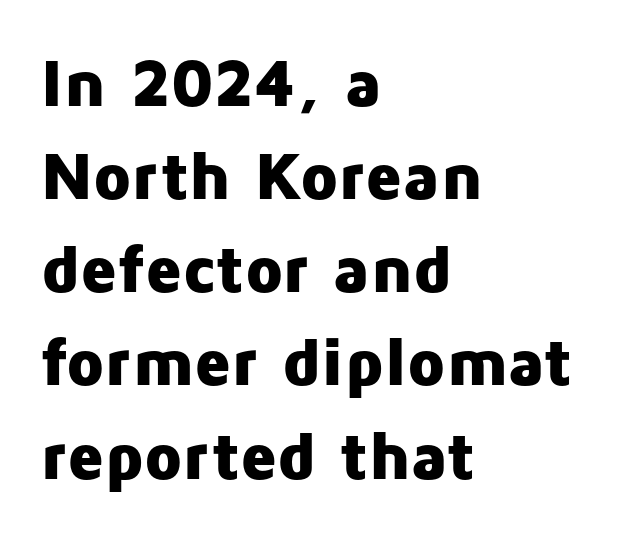
Q: Is the text bold? A: Yes.
Q: Is the text italic (slanted)? A: No, it is upright.
Q: Is the typeface a serif or a sans-serif typeface? A: Sans-serif.
Q: Is the text underlined? A: No.
Q: How is the paragraph aligned? A: Left-aligned.
Q: Is the spacing between letters normal or unusually wide? A: Normal.
Q: Is the spacing between lines tight, normal or loose? A: Normal.
Q: Width (condensed, normal, or wide)? A: Normal.
Q: Stroke contrast? A: Low.
Q: x-height? A: Medium.
Q: Monospaced? A: No.
